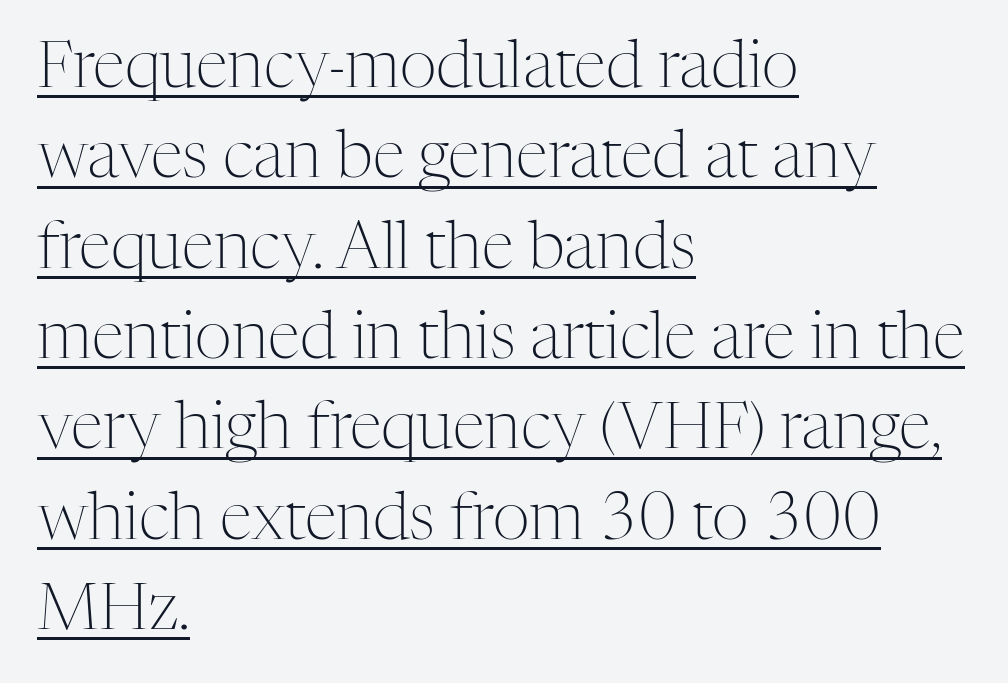
The image shows 65 px light serif type, upright; set left-aligned, normal line spacing (1.39x), normal letter spacing, underlined; medium stroke contrast and a medium x-height.
